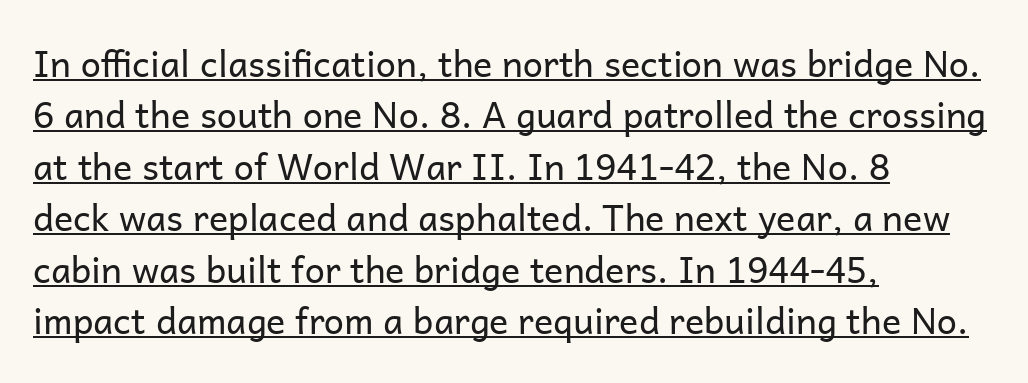
Q: Is the text bold? A: No.
Q: Is the text italic (slanted)? A: No, it is upright.
Q: Is the typeface a serif or a sans-serif typeface? A: Sans-serif.
Q: Is the text underlined? A: Yes.
Q: How is the paragraph aligned? A: Left-aligned.
Q: Is the spacing between letters normal or unusually wide? A: Normal.
Q: Is the spacing between lines tight, normal or loose? A: Normal.
Q: Width (condensed, normal, or wide)? A: Normal.
Q: Stroke contrast? A: Low.
Q: x-height? A: Medium.
Q: Monospaced? A: No.
